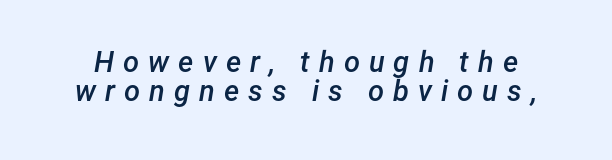
{"italic": "yes", "lean": "right", "slant_degrees": 12, "bold": "semi", "weight": "semibold", "width": "normal", "stroke_contrast": "low", "x_height": "medium", "monospaced": "no", "underline": "no", "line_spacing": "tight", "line_spacing_ratio": 1.01, "letter_spacing": "wide", "letter_spacing_em": 0.31, "glyph_px": 29}
